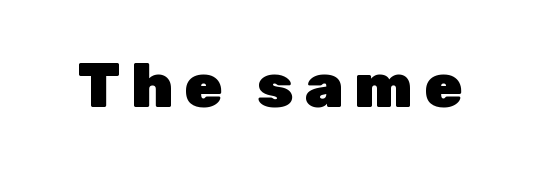
{"serif": "no", "italic": "no", "bold": "yes", "weight": "heavy", "width": "normal", "stroke_contrast": "low", "x_height": "medium", "monospaced": "no", "underline": "no", "glyph_px": 62}
